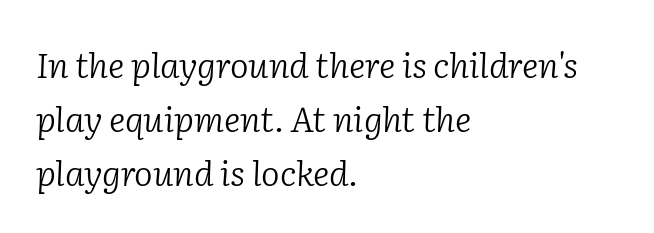
Q: Is the text bold? A: No.
Q: Is the text italic (slanted)? A: Yes, it leans right by about 2 degrees.
Q: Is the typeface a serif or a sans-serif typeface? A: Serif.
Q: Is the text underlined? A: No.
Q: How is the paragraph aligned? A: Left-aligned.
Q: Is the spacing between letters normal or unusually wide? A: Normal.
Q: Is the spacing between lines tight, normal or loose? A: Normal.
Q: Width (condensed, normal, or wide)? A: Normal.
Q: Stroke contrast? A: Low.
Q: x-height? A: Medium.
Q: Monospaced? A: No.
